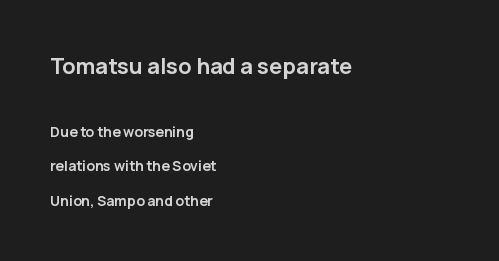
{"italic": "no", "bold": "yes", "underline": "no", "align": "left", "line_spacing": "loose", "line_spacing_ratio": 2.46, "letter_spacing": "normal", "letter_spacing_em": 0.0, "larger_block": "first", "size_ratio": 1.57, "glyph_px": 22}
